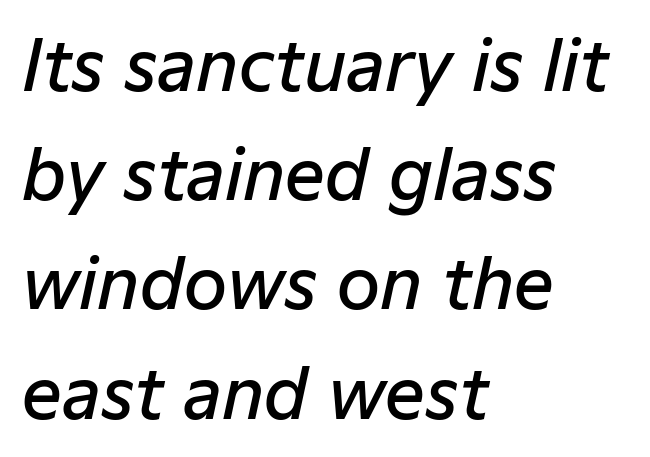
The image shows 70 px semibold type, italic (leaning right); set left-aligned, normal line spacing (1.56x), normal letter spacing, not underlined; low stroke contrast and a medium x-height.
